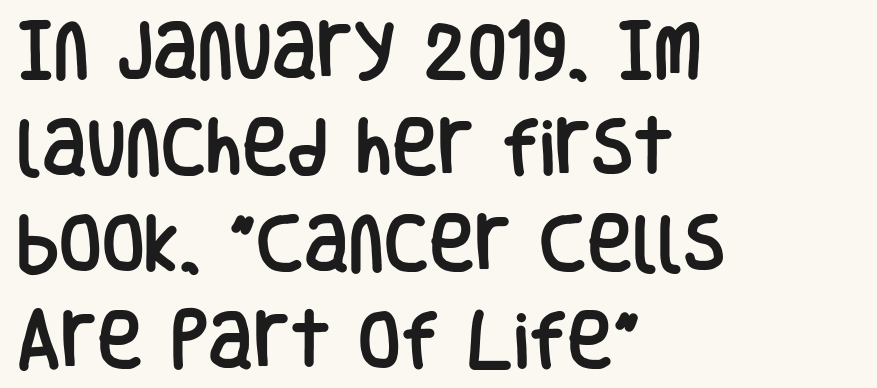
Q: Is the text italic (slanted)? A: No, it is upright.
Q: Is the typeface a serif or a sans-serif typeface? A: Sans-serif.
Q: Is the text underlined? A: No.
Q: How is the paragraph aligned? A: Left-aligned.
Q: Is the spacing between letters normal or unusually wide? A: Normal.
Q: Is the spacing between lines tight, normal or loose? A: Normal.
Q: Width (condensed, normal, or wide)? A: Condensed.
Q: Stroke contrast? A: Low.
Q: x-height? A: Large.
Q: Monospaced? A: No.
